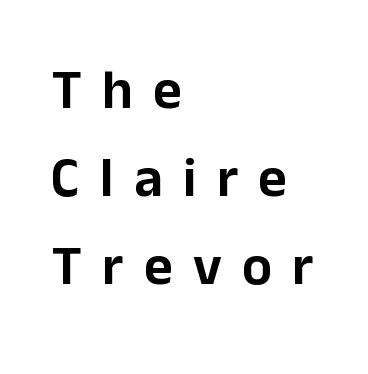
{"serif": "no", "italic": "no", "width": "normal", "stroke_contrast": "low", "x_height": "medium", "monospaced": "no", "underline": "no", "align": "left", "line_spacing": "normal", "line_spacing_ratio": 1.57, "letter_spacing": "wide", "letter_spacing_em": 0.36, "glyph_px": 56}
